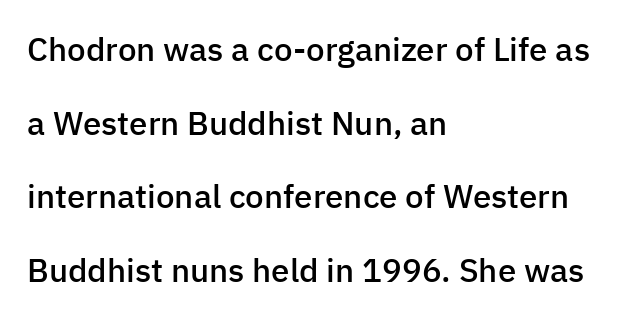
The image shows 33 px semibold sans-serif type, upright; set left-aligned, loose line spacing (2.23x), normal letter spacing, not underlined; low stroke contrast and a medium x-height.
